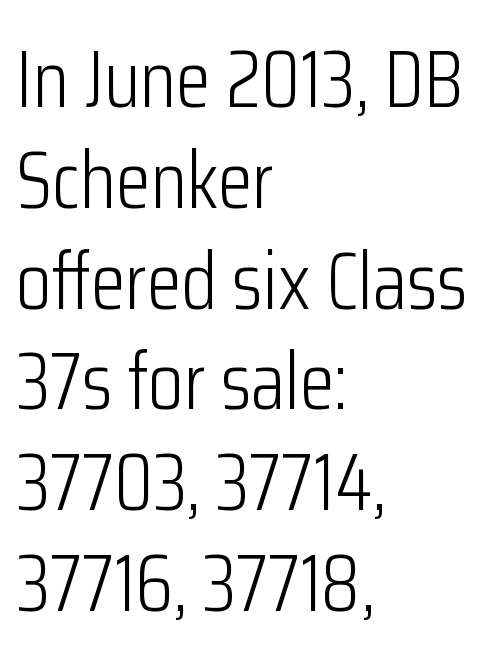
{"serif": "no", "italic": "no", "bold": "no", "weight": "light", "width": "condensed", "stroke_contrast": "low", "x_height": "medium", "monospaced": "no", "underline": "no", "align": "left", "line_spacing": "normal", "line_spacing_ratio": 1.26, "letter_spacing": "normal", "letter_spacing_em": 0.0, "glyph_px": 80}
